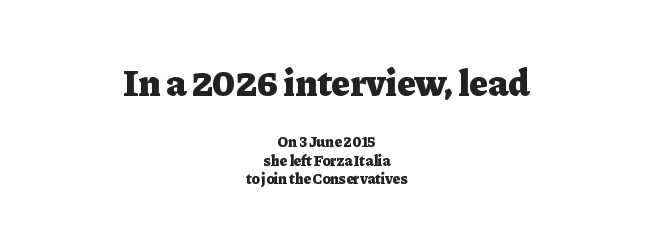
The letterforms sit shoulder to shoulder at normal distance. Small tapered or slab feet sit at the stroke ends, so this counts as serif. The more generous point size was reserved for the upper chunk. The baseline area is clear. Note the varied advance widths — an 'i' is clearly narrower than an 'm'.
